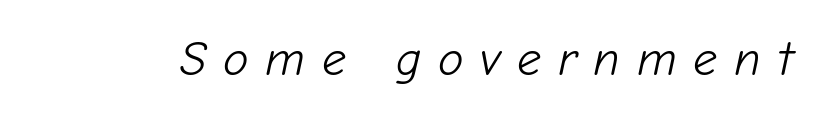
You could not count columns in this text — the font is proportionally spaced. This is oblique type, the kind used for emphasis or titles. Ink coverage per letter is moderate at most. The specimen omits any rule beneath the text block's lines. Spacing between characters has been opened up far beyond the box default.
